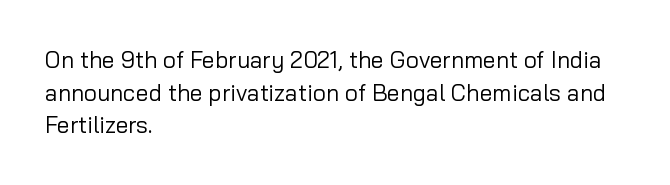
{"italic": "no", "bold": "no", "underline": "no", "align": "left", "line_spacing": "normal", "line_spacing_ratio": 1.42, "letter_spacing": "normal", "letter_spacing_em": 0.0, "glyph_px": 23}
